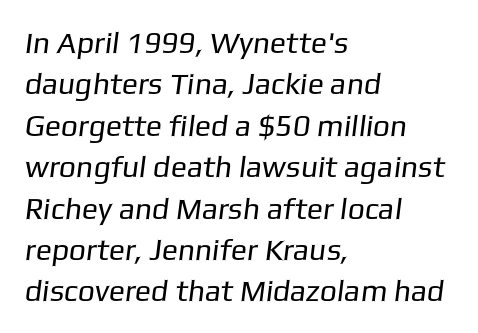
Q: Is the text bold? A: No.
Q: Is the typeface a serif or a sans-serif typeface? A: Sans-serif.
Q: Is the text underlined? A: No.
Q: How is the paragraph aligned? A: Left-aligned.
Q: Is the spacing between letters normal or unusually wide? A: Normal.
Q: Is the spacing between lines tight, normal or loose? A: Normal.
Q: Width (condensed, normal, or wide)? A: Normal.
Q: Stroke contrast? A: Low.
Q: x-height? A: Medium.
Q: Monospaced? A: No.
